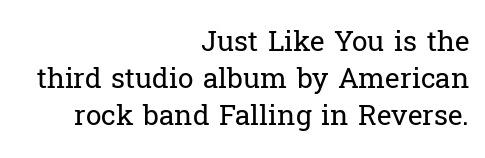
{"serif": "yes", "italic": "no", "bold": "no", "weight": "regular", "width": "normal", "stroke_contrast": "low", "x_height": "medium", "monospaced": "no", "underline": "no", "align": "right", "line_spacing": "normal", "line_spacing_ratio": 1.32, "letter_spacing": "normal", "letter_spacing_em": 0.0, "glyph_px": 28}
